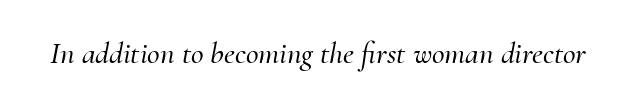
{"serif": "yes", "italic": "yes", "lean": "right", "slant_degrees": 10, "width": "normal", "stroke_contrast": "medium", "x_height": "small", "monospaced": "no", "underline": "no", "letter_spacing": "normal", "letter_spacing_em": 0.0, "glyph_px": 31}
